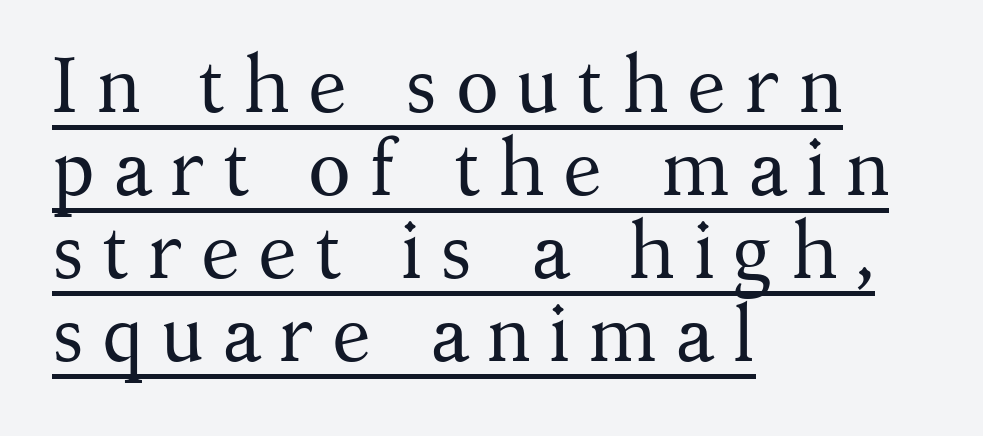
Baseline-to-baseline distance is barely more than the letter height. Looks like someone drew a line under every word here. Every stem runs plumb, perpendicular to the baseline. Typographically, this falls in the serif category.
